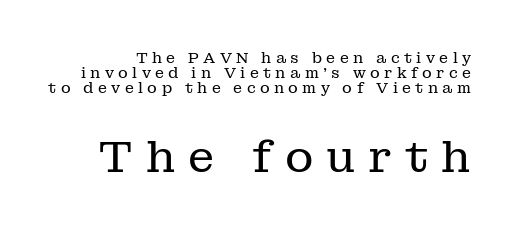
If you measured baseline to baseline, you'd find a short distance. Nope, not italic — everything's standing straight. Do the characters align in a grid? No, the font is proportional. Nobody drew a line under any word here.
